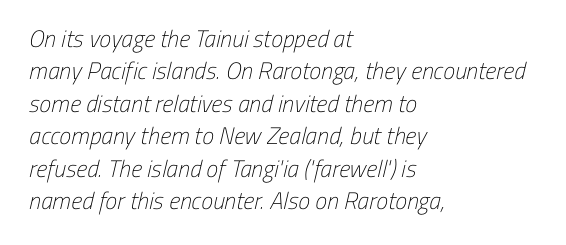
Just letters on the line, the space beneath them empty. Leading matches the norm, producing a regular column. Glyph-to-glyph distance matches everyday printed text. Left-aligned paragraph, ragged on the right. The cut favours lightness, reaching ordinary text weight at its darkest.
